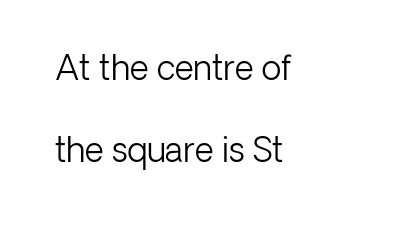
{"serif": "no", "italic": "no", "bold": "no", "weight": "light", "width": "normal", "stroke_contrast": "low", "x_height": "medium", "monospaced": "no", "underline": "no", "align": "left", "line_spacing": "loose", "line_spacing_ratio": 2.47, "letter_spacing": "normal", "letter_spacing_em": 0.0, "glyph_px": 33}
